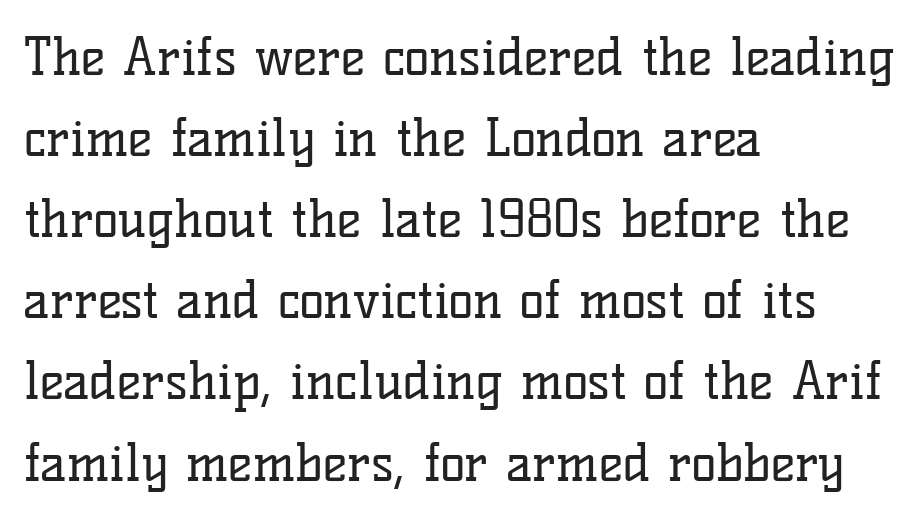
{"serif": "yes", "italic": "no", "bold": "no", "weight": "regular", "width": "normal", "stroke_contrast": "low", "x_height": "medium", "monospaced": "no", "underline": "no", "align": "left", "line_spacing": "normal", "line_spacing_ratio": 1.56, "letter_spacing": "normal", "letter_spacing_em": 0.0, "glyph_px": 52}
